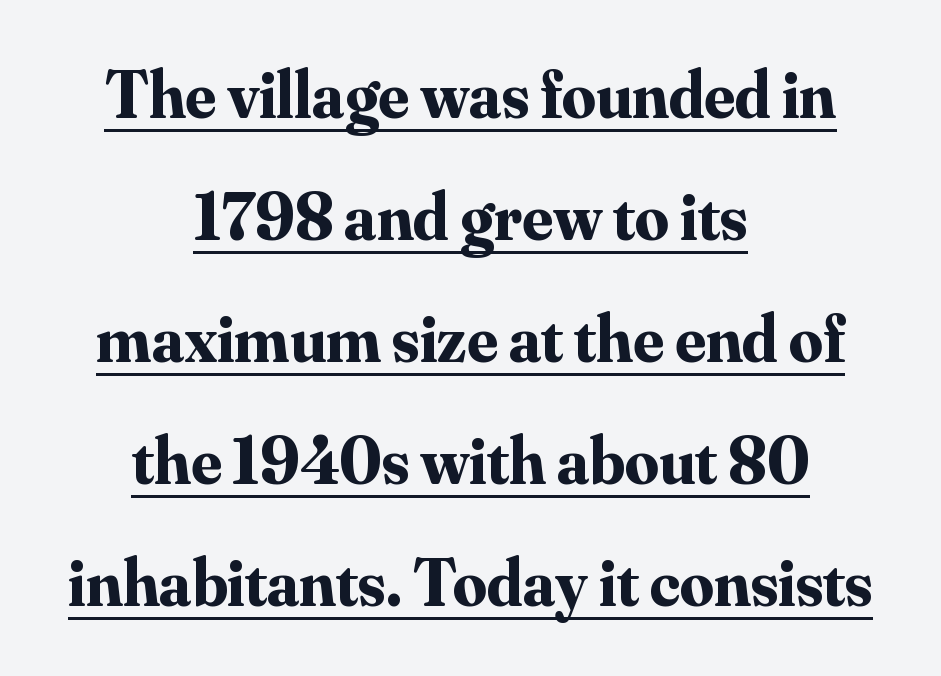
The image shows 67 px bold serif type, upright; set centered, line spacing 1.82x, normal letter spacing, underlined; medium stroke contrast and a small x-height.
